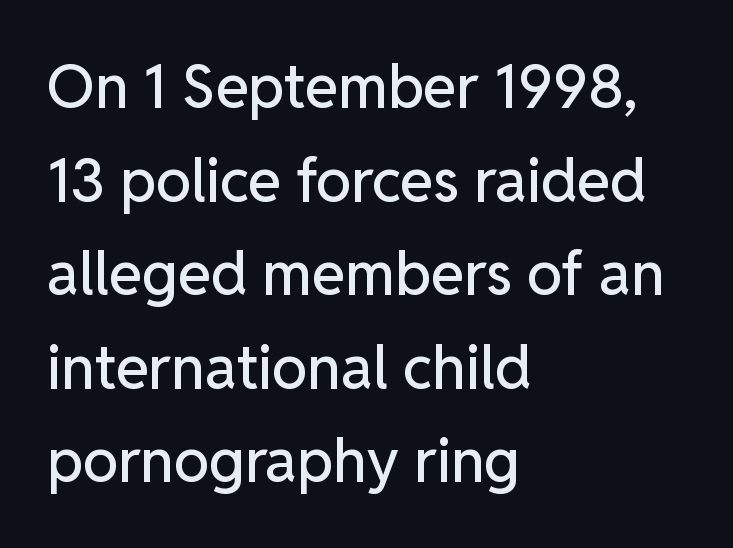
{"serif": "no", "italic": "no", "width": "normal", "stroke_contrast": "low", "x_height": "medium", "monospaced": "no", "underline": "no", "align": "left", "line_spacing": "normal", "line_spacing_ratio": 1.56, "letter_spacing": "normal", "letter_spacing_em": 0.0, "glyph_px": 60}
